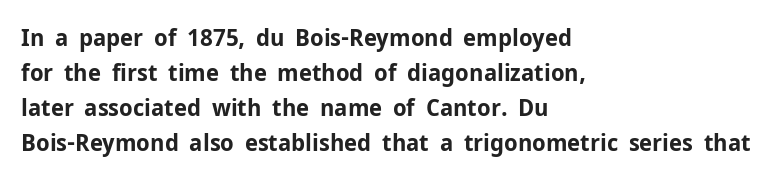
A classic flush-left, rag-right setting is used for this passage. The strokes are fattened all the way to bold. Plain, unruled lines of type. Tracking value appears to be zero — textbook default spacing.
